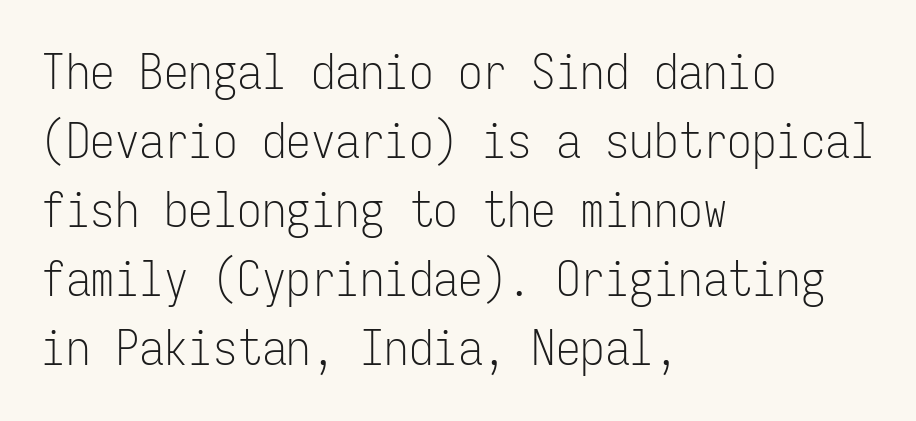
The image shows 49 px light, condensed sans-serif type, upright, monospaced; set left-aligned, normal line spacing (1.41x), normal letter spacing, not underlined; low stroke contrast and a medium x-height.
